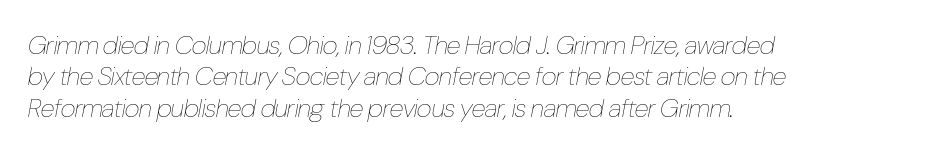
The image shows 26 px text type, italic (leaning right); set left-aligned, line spacing 1.21x, normal letter spacing, not underlined.
